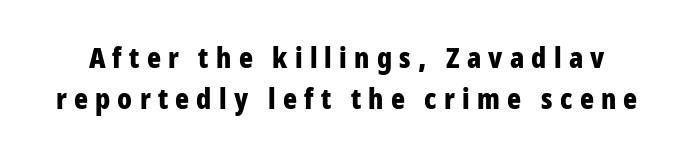
Q: Is the text bold? A: Yes.
Q: Is the text italic (slanted)? A: No, it is upright.
Q: Is the typeface a serif or a sans-serif typeface? A: Sans-serif.
Q: Is the text underlined? A: No.
Q: Is the spacing between letters normal or unusually wide? A: Unusually wide.
Q: Is the spacing between lines tight, normal or loose? A: Normal.
Q: Width (condensed, normal, or wide)? A: Condensed.
Q: Stroke contrast? A: Low.
Q: x-height? A: Medium.
Q: Monospaced? A: No.
